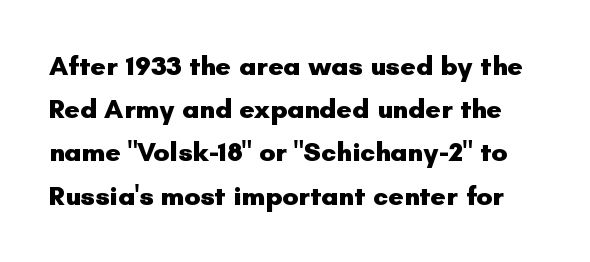
{"italic": "no", "bold": "yes", "underline": "no", "line_spacing": "normal", "line_spacing_ratio": 1.6, "letter_spacing": "normal", "letter_spacing_em": 0.0, "glyph_px": 27}
